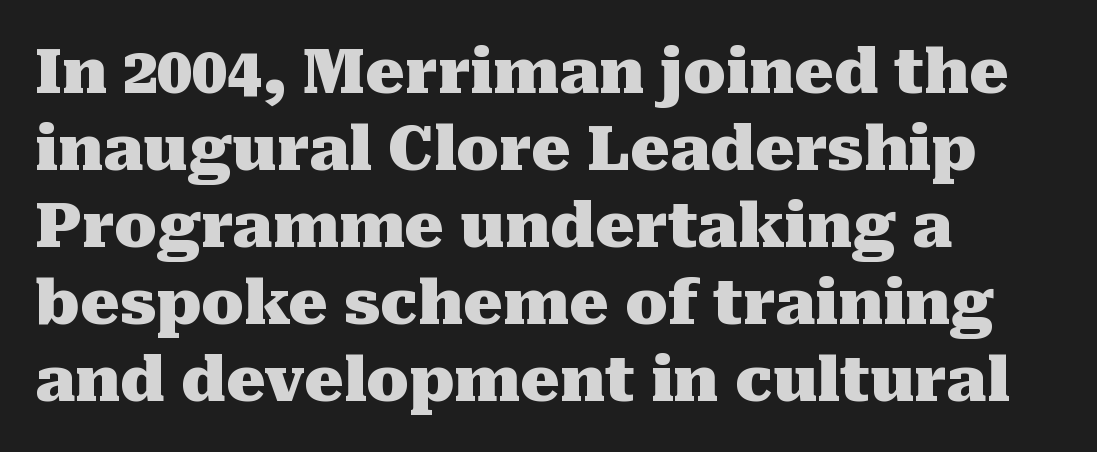
The image shows 62 px heavy serif type, upright; set left-aligned, line spacing 1.24x, normal letter spacing, not underlined; medium stroke contrast and a medium x-height.
